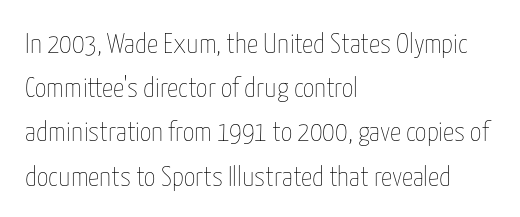
Q: Is the text bold? A: No.
Q: Is the text italic (slanted)? A: No, it is upright.
Q: Is the text underlined? A: No.
Q: How is the paragraph aligned? A: Left-aligned.
Q: Is the spacing between letters normal or unusually wide? A: Normal.
Q: Is the spacing between lines tight, normal or loose? A: Normal.
Q: Width (condensed, normal, or wide)? A: Condensed.
Q: Stroke contrast? A: Low.
Q: x-height? A: Medium.
Q: Monospaced? A: No.
